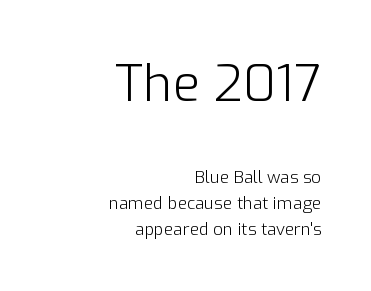
Tall strokes in this sample are plumb rather than angled. These lines keep a tight, regular rhythm from letter to letter. The font sits on the lighter half of the weight spectrum, regular included. Beneath every word, the page is bare. In terms of leading, this rendering sits right in the middle. Classification — sans serif.
